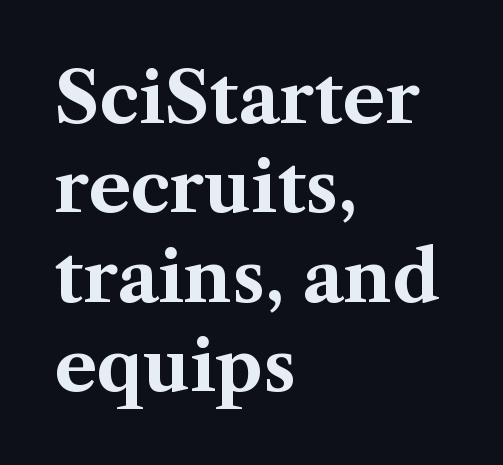
Q: Is the text bold? A: Yes.
Q: Is the text italic (slanted)? A: No, it is upright.
Q: Is the typeface a serif or a sans-serif typeface? A: Serif.
Q: Is the text underlined? A: No.
Q: How is the paragraph aligned? A: Left-aligned.
Q: Is the spacing between letters normal or unusually wide? A: Normal.
Q: Is the spacing between lines tight, normal or loose? A: Normal.
Q: Width (condensed, normal, or wide)? A: Normal.
Q: Stroke contrast? A: Medium.
Q: x-height? A: Medium.
Q: Monospaced? A: No.
